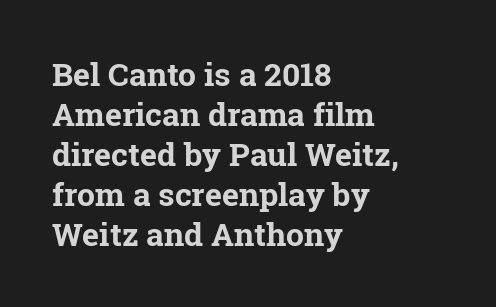
Q: Is the text bold? A: Yes.
Q: Is the text italic (slanted)? A: No, it is upright.
Q: Is the typeface a serif or a sans-serif typeface? A: Serif.
Q: Is the text underlined? A: No.
Q: How is the paragraph aligned? A: Left-aligned.
Q: Is the spacing between letters normal or unusually wide? A: Normal.
Q: Is the spacing between lines tight, normal or loose? A: Normal.
Q: Width (condensed, normal, or wide)? A: Normal.
Q: Stroke contrast? A: Low.
Q: x-height? A: Medium.
Q: Monospaced? A: No.
